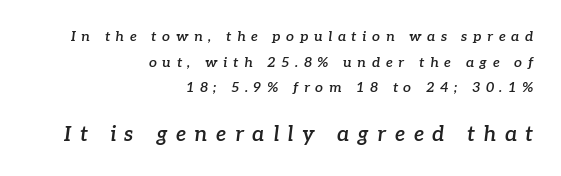
Q: Is the text bold? A: Semi-bold.
Q: Is the text italic (slanted)? A: Yes, it leans right by about 7 degrees.
Q: Is the text underlined? A: No.
Q: How is the paragraph aligned? A: Right-aligned.
Q: Is the spacing between letters normal or unusually wide? A: Unusually wide.
Q: Which block of text is set in a larger size, the first (top) or the second (bottom)? A: The second (bottom) one.
